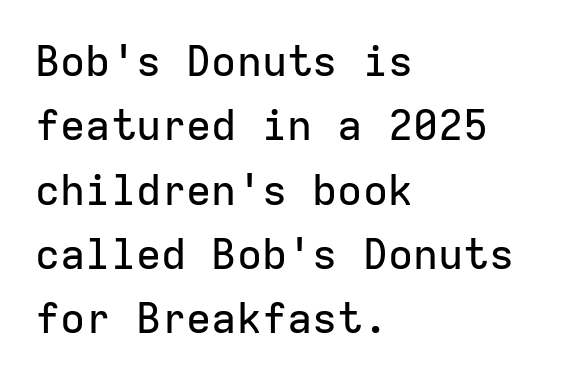
Fixed-width glyphs throughout — classic coding-font behaviour. Every row of glyphs begins at an identical x-position on the left. Typographically, this falls in the sans-serif category. No word sits above an underline.
